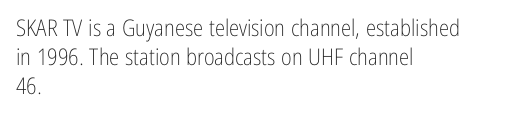
A typesetter would call this zero additional tracking. If you drew a line through each stem, it would be perfectly vertical. This block has exactly the height ordinary leading produces. Teacher's note: observe the even left margin — that is flush-left alignment. The area under the type is left untouched. This is not heavy type; no bold has been used.
